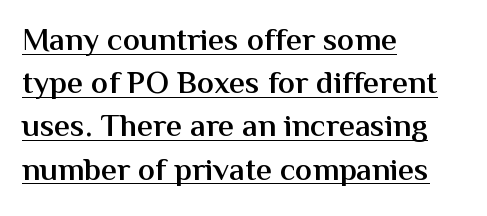
The image shows 32 px semibold sans-serif type, upright; set left-aligned, normal line spacing (1.35x), normal letter spacing, underlined; medium stroke contrast and a medium x-height.
